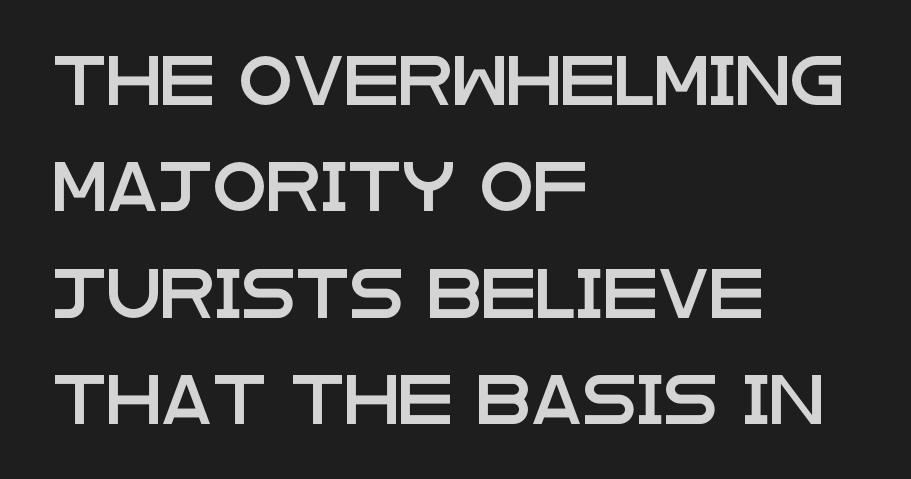
Q: Is the text italic (slanted)? A: No, it is upright.
Q: Is the typeface a serif or a sans-serif typeface? A: Sans-serif.
Q: Is the text underlined? A: No.
Q: How is the paragraph aligned? A: Left-aligned.
Q: Is the spacing between letters normal or unusually wide? A: Normal.
Q: Is the spacing between lines tight, normal or loose? A: Loose.
Q: Width (condensed, normal, or wide)? A: Wide.
Q: Stroke contrast? A: Low.
Q: x-height? A: Large.
Q: Monospaced? A: No.
